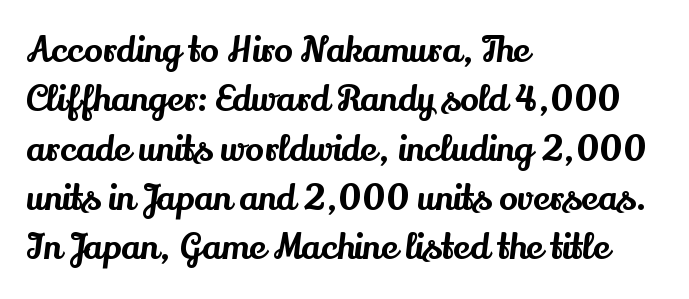
{"serif": "yes", "width": "normal", "stroke_contrast": "medium", "x_height": "small", "monospaced": "no", "underline": "no", "align": "left", "line_spacing": "normal", "line_spacing_ratio": 1.41, "letter_spacing": "normal", "letter_spacing_em": 0.0, "glyph_px": 35}
